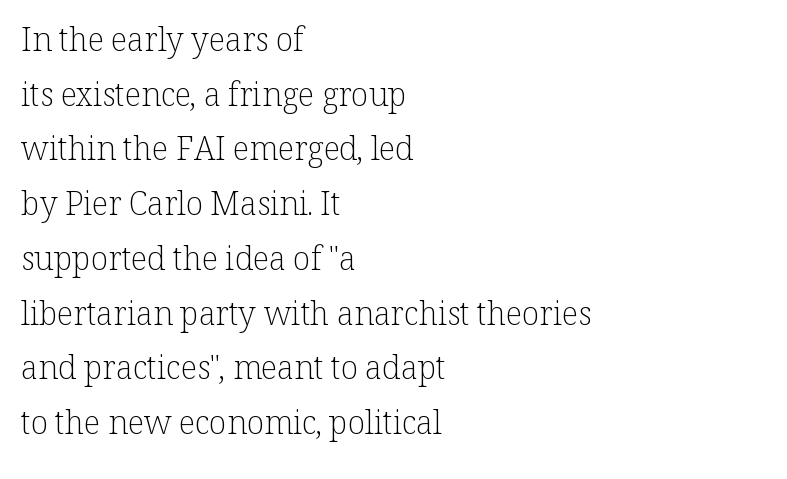
Standard letterfit; no display-style spreading of the glyphs. Each letter's strokes conclude with small projecting serifs. Do the characters align in a grid? No, the font is proportional. Descenders hang freely into open space.
